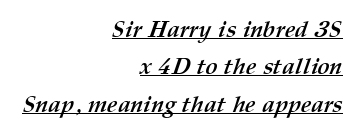
{"bold": "yes", "underline": "yes", "align": "right", "line_spacing": "normal", "line_spacing_ratio": 1.63, "letter_spacing": "normal", "letter_spacing_em": 0.0, "glyph_px": 23}
